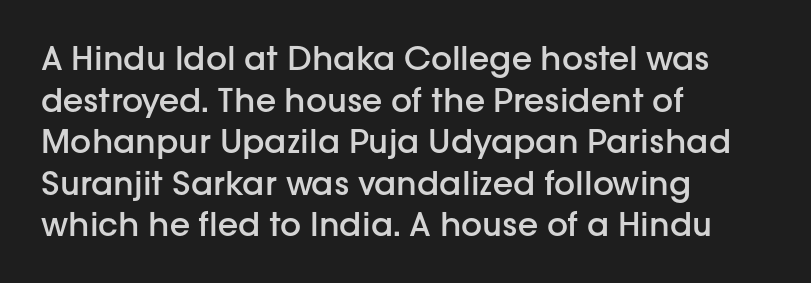
The image shows 33 px semibold sans-serif type, upright; set left-aligned, normal line spacing (1.26x), normal letter spacing, not underlined; low stroke contrast and a medium x-height.
